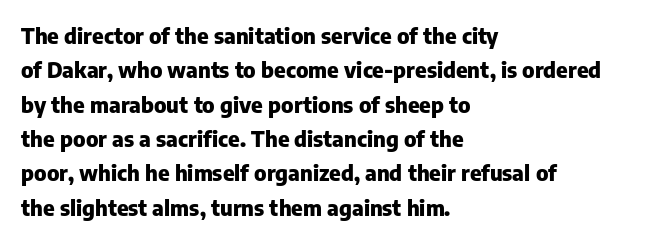
The image shows 22 px bold type, upright; set left-aligned, normal line spacing (1.56x), normal letter spacing, not underlined.
